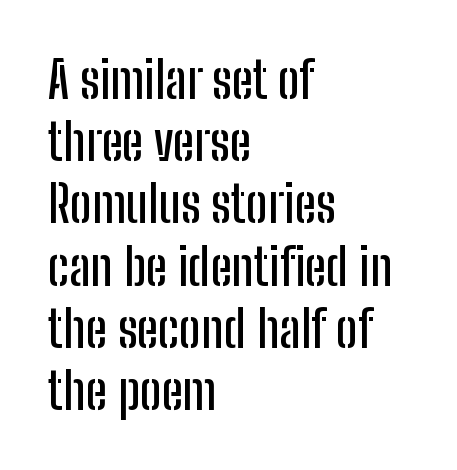
Q: Is the text italic (slanted)? A: No, it is upright.
Q: Is the typeface a serif or a sans-serif typeface? A: Sans-serif.
Q: Is the text underlined? A: No.
Q: How is the paragraph aligned? A: Left-aligned.
Q: Is the spacing between letters normal or unusually wide? A: Normal.
Q: Width (condensed, normal, or wide)? A: Condensed.
Q: Stroke contrast? A: Low.
Q: x-height? A: Medium.
Q: Monospaced? A: No.
